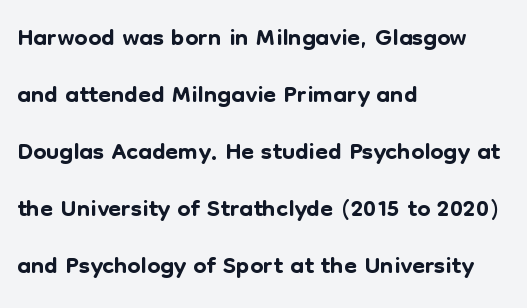
The image shows 37 px sans-serif type, upright; set left-aligned, normal line spacing (1.54x), normal letter spacing, not underlined; low stroke contrast and a medium x-height.
